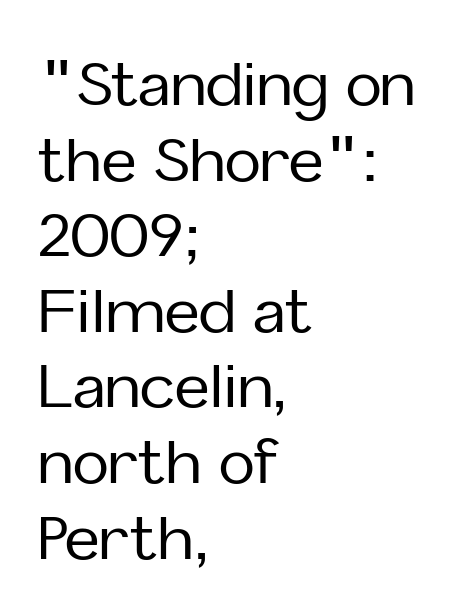
Lines of text with bare space underneath. Spacing between characters is what you'd get straight out of the box. Evenly set lines give the paragraph a standard silhouette. Character widths vary here, with narrow letters taking less room than wide ones. The glyphs in this specimen are sans serif.
